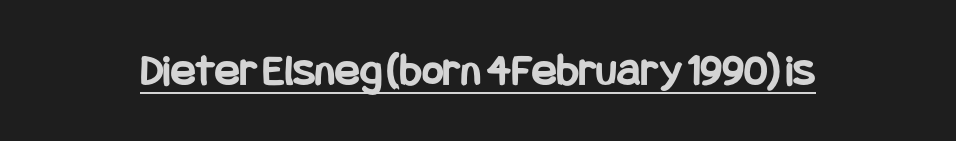
Q: Is the text bold? A: Yes.
Q: Is the text italic (slanted)? A: No, it is upright.
Q: Is the typeface a serif or a sans-serif typeface? A: Sans-serif.
Q: Is the text underlined? A: Yes.
Q: Is the spacing between letters normal or unusually wide? A: Normal.
Q: Width (condensed, normal, or wide)? A: Condensed.
Q: Stroke contrast? A: Low.
Q: x-height? A: Large.
